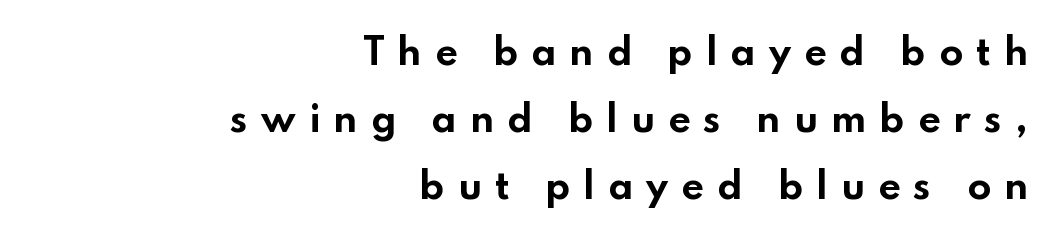
{"serif": "no", "italic": "no", "bold": "yes", "weight": "bold", "width": "wide", "stroke_contrast": "low", "x_height": "small", "monospaced": "no", "underline": "no", "align": "right", "line_spacing": "loose", "line_spacing_ratio": 1.91, "letter_spacing": "wide", "letter_spacing_em": 0.37, "glyph_px": 35}
